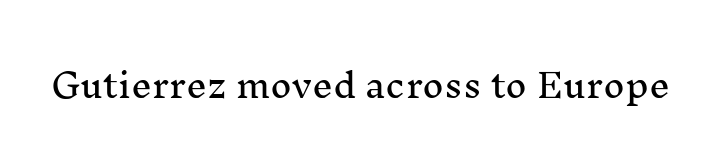
{"serif": "yes", "italic": "no", "width": "normal", "stroke_contrast": "medium", "x_height": "medium", "monospaced": "no", "underline": "no", "letter_spacing": "normal", "letter_spacing_em": 0.0, "glyph_px": 33}
